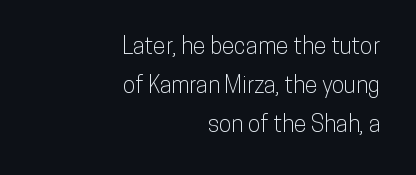
{"italic": "no", "underline": "no", "align": "right", "line_spacing": "normal", "line_spacing_ratio": 1.7, "letter_spacing": "normal", "letter_spacing_em": 0.0, "glyph_px": 23}
